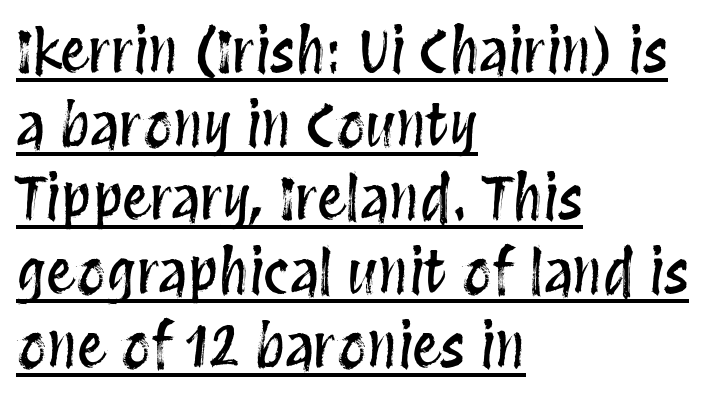
The image shows 58 px condensed type, upright; set left-aligned, normal line spacing (1.27x), normal letter spacing, underlined; medium stroke contrast and a large x-height.
